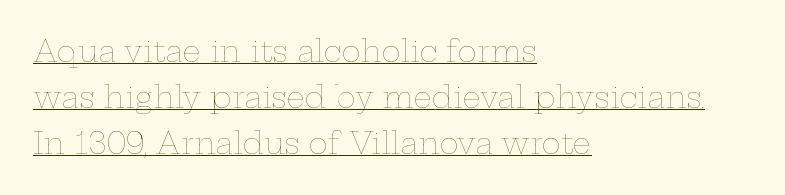
Looks like regular typesetting: each glyph gets only the width it needs. The horizontal fit of the characters is conventional and even. How would I describe the line gaps? Plain and ordinary. Characters remain perfectly vertical along every line. The compositor pushed each line to the left boundary. You can see a thin bar hugging the bottom of the glyphs.
